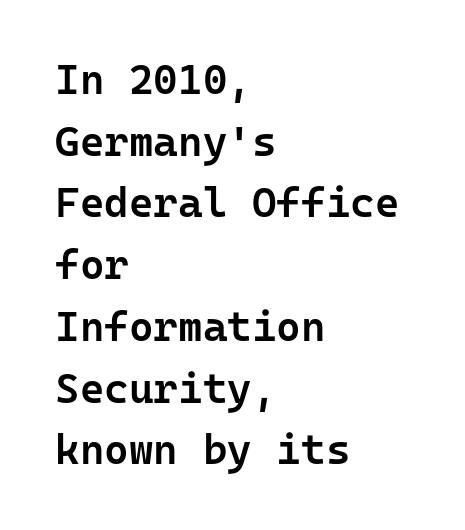
The image shows 42 px semibold sans-serif type, upright, monospaced; set left-aligned, normal line spacing (1.47x), normal letter spacing, not underlined; low stroke contrast and a medium x-height.
